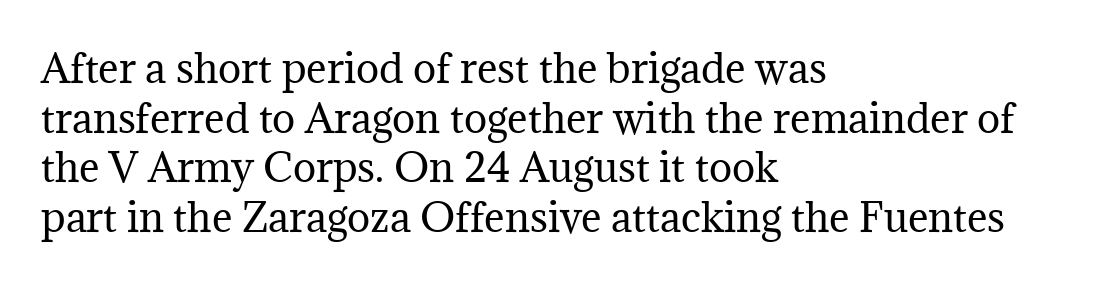
Q: Is the text bold? A: No.
Q: Is the text italic (slanted)? A: No, it is upright.
Q: Is the typeface a serif or a sans-serif typeface? A: Serif.
Q: Is the text underlined? A: No.
Q: How is the paragraph aligned? A: Left-aligned.
Q: Is the spacing between letters normal or unusually wide? A: Normal.
Q: Is the spacing between lines tight, normal or loose? A: Normal.
Q: Width (condensed, normal, or wide)? A: Normal.
Q: Stroke contrast? A: Medium.
Q: x-height? A: Medium.
Q: Monospaced? A: No.
